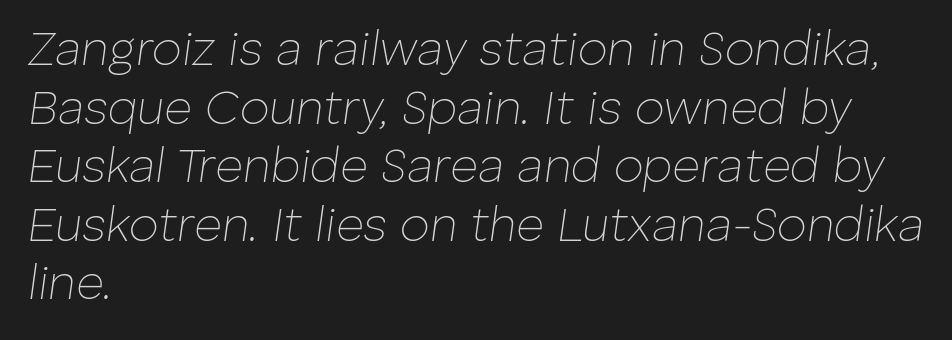
{"italic": "yes", "lean": "right", "slant_degrees": 8, "bold": "no", "weight": "thin", "width": "normal", "stroke_contrast": "low", "x_height": "medium", "monospaced": "no", "underline": "no", "align": "left", "line_spacing_ratio": 1.22, "letter_spacing": "normal", "letter_spacing_em": 0.0, "glyph_px": 48}
